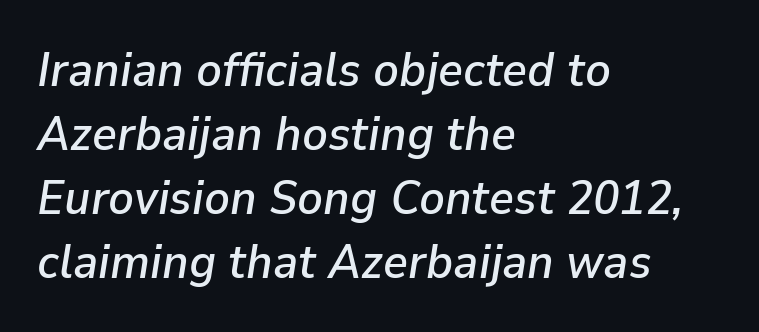
Q: Is the text italic (slanted)? A: Yes, it leans right by about 9 degrees.
Q: Is the text underlined? A: No.
Q: How is the paragraph aligned? A: Left-aligned.
Q: Is the spacing between letters normal or unusually wide? A: Normal.
Q: Is the spacing between lines tight, normal or loose? A: Normal.
Q: Width (condensed, normal, or wide)? A: Normal.
Q: Stroke contrast? A: Low.
Q: x-height? A: Medium.
Q: Monospaced? A: No.
